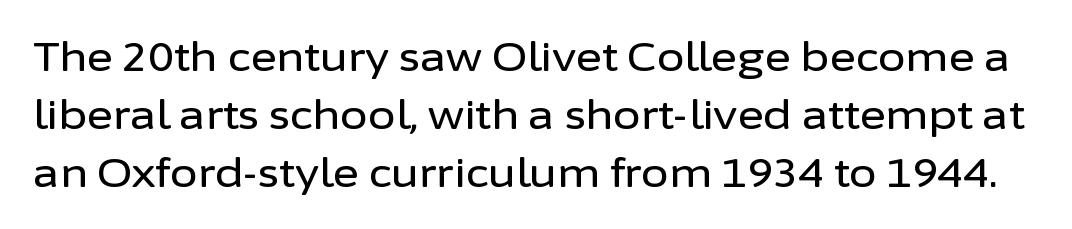
The image shows 40 px sans-serif type, upright; set normal line spacing (1.45x), normal letter spacing, not underlined; low stroke contrast and a medium x-height.
